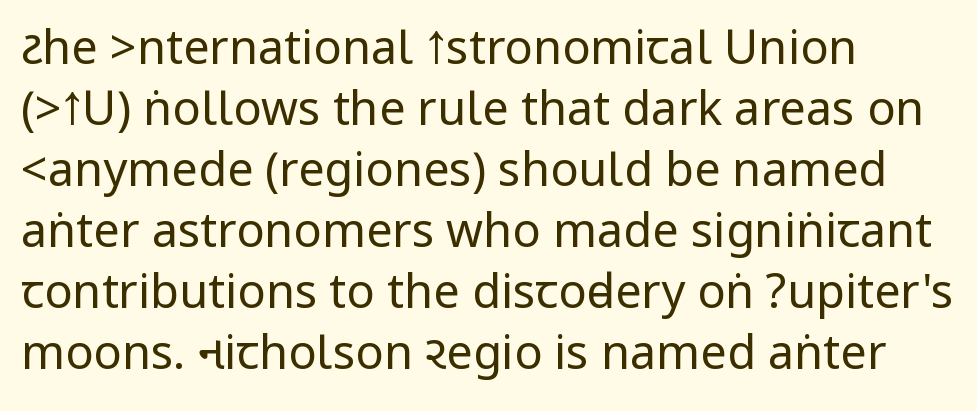
Q: Is the text bold? A: No.
Q: Is the text italic (slanted)? A: No, it is upright.
Q: Is the typeface a serif or a sans-serif typeface? A: Sans-serif.
Q: Is the text underlined? A: No.
Q: How is the paragraph aligned? A: Left-aligned.
Q: Is the spacing between letters normal or unusually wide? A: Normal.
Q: Is the spacing between lines tight, normal or loose? A: Normal.
Q: Width (condensed, normal, or wide)? A: Condensed.
Q: Stroke contrast? A: Low.
